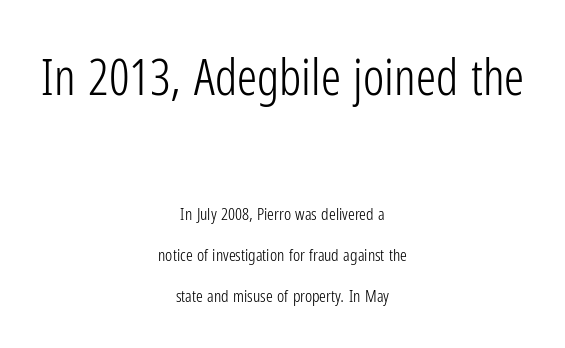
The image shows 50 px light, condensed sans-serif type, upright; set centered, loose line spacing (2.4x), normal letter spacing, not underlined; the first (top) block is 2.94x larger; low stroke contrast and a medium x-height.
